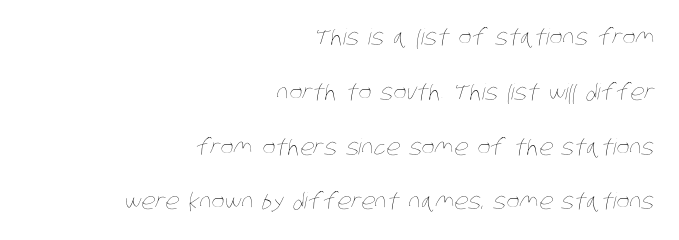
Q: Is the text bold? A: No.
Q: Is the text underlined? A: No.
Q: How is the paragraph aligned? A: Right-aligned.
Q: Is the spacing between letters normal or unusually wide? A: Normal.
Q: Is the spacing between lines tight, normal or loose? A: Loose.
